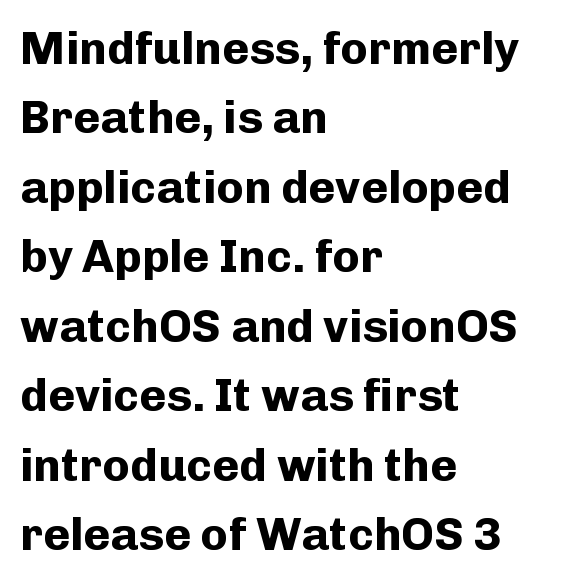
The area under the type is left untouched. Line starts are locked; line ends wander. Italic: no, the glyphs are upright roman. You could not count columns in this text — the font is proportionally spaced.
